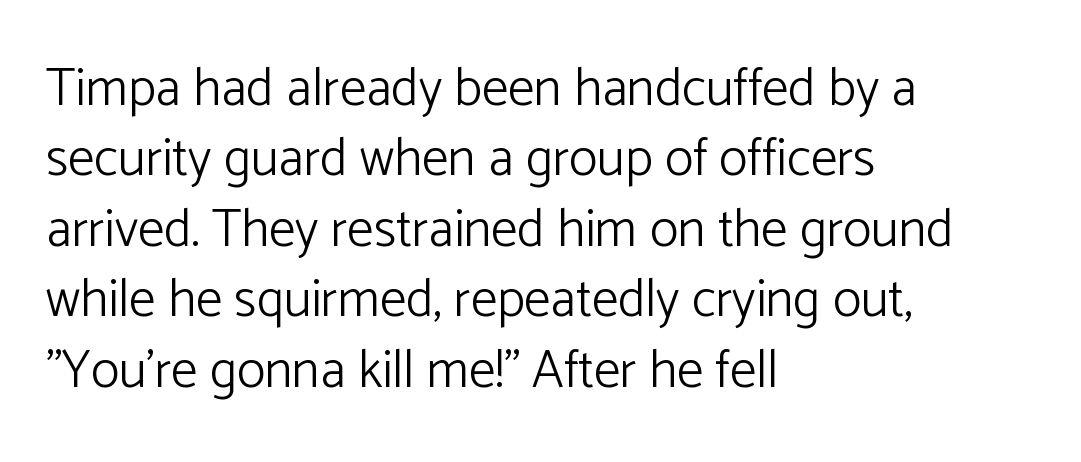
Q: Is the text bold? A: No.
Q: Is the text italic (slanted)? A: No, it is upright.
Q: Is the typeface a serif or a sans-serif typeface? A: Sans-serif.
Q: Is the text underlined? A: No.
Q: How is the paragraph aligned? A: Left-aligned.
Q: Is the spacing between letters normal or unusually wide? A: Normal.
Q: Is the spacing between lines tight, normal or loose? A: Normal.
Q: Width (condensed, normal, or wide)? A: Normal.
Q: Stroke contrast? A: Low.
Q: x-height? A: Medium.
Q: Monospaced? A: No.
